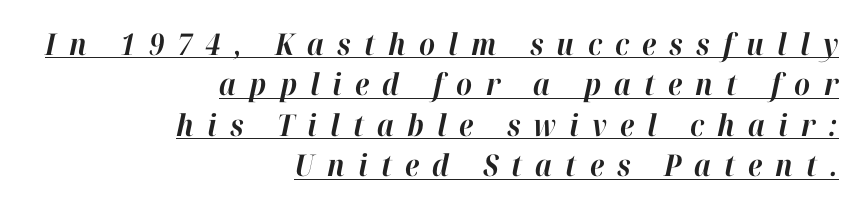
The image shows 30 px bold type, italic (leaning right); set right-aligned, normal line spacing (1.35x), unusually wide letter spacing (+0.44 em), underlined; high stroke contrast and a medium x-height.
